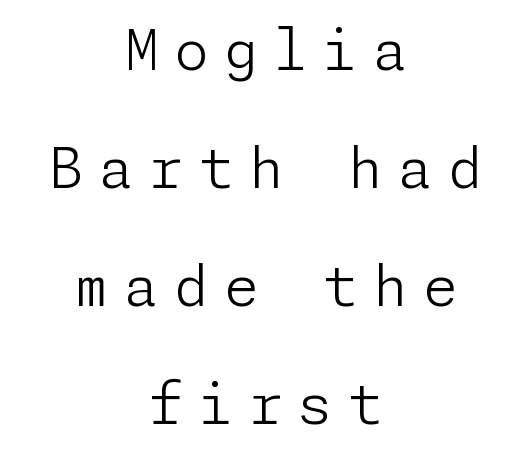
{"serif": "no", "italic": "no", "bold": "no", "weight": "light", "width": "normal", "stroke_contrast": "low", "x_height": "medium", "underline": "no", "align": "center", "line_spacing": "loose", "line_spacing_ratio": 2.11, "letter_spacing": "wide", "letter_spacing_em": 0.27, "glyph_px": 56}
